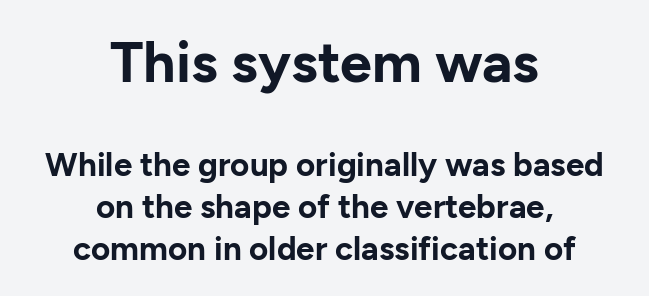
A sans-serif font was chosen for this passage. The compositor balanced each line on the midline. Bigger letters appear in the top chunk; the bottom chunk is reduced. Bare-footed words on every line.
